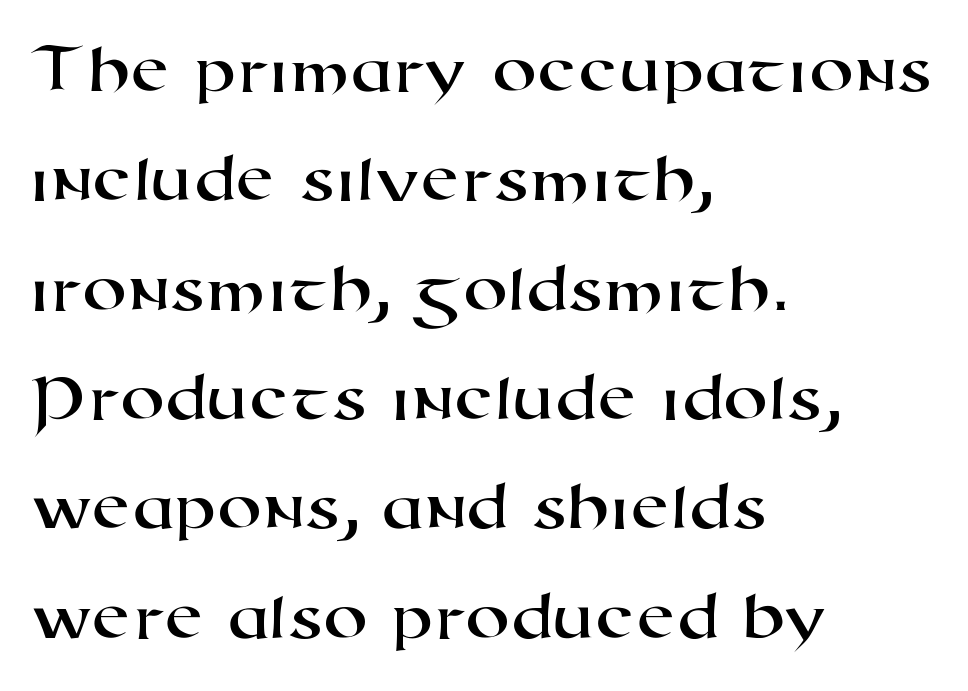
{"serif": "no", "width": "wide", "stroke_contrast": "high", "x_height": "medium", "monospaced": "no", "underline": "no", "align": "left", "line_spacing": "normal", "line_spacing_ratio": 1.54, "letter_spacing": "normal", "letter_spacing_em": 0.0, "glyph_px": 71}
